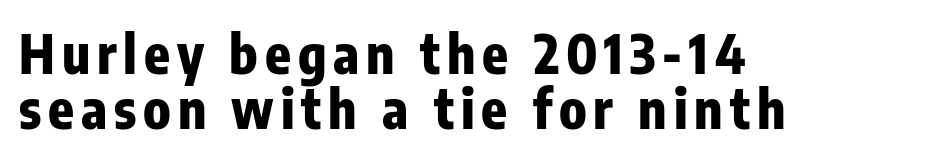
{"serif": "no", "italic": "no", "bold": "yes", "weight": "heavy", "width": "condensed", "stroke_contrast": "low", "x_height": "medium", "monospaced": "no", "underline": "no", "align": "left", "line_spacing": "tight", "line_spacing_ratio": 1.03, "glyph_px": 53}
